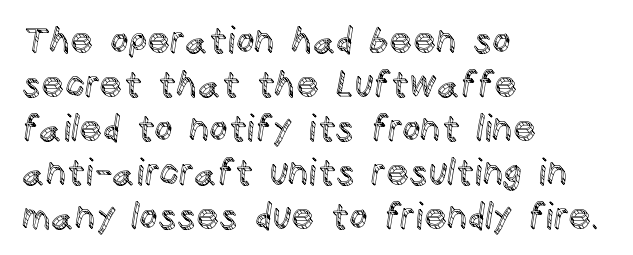
Any mark beneath the type? The region is blank. This sample has the flowing, uneven cadence of proportional lettering. A classic flush-left, rag-right setting is used for this passage. The gaps between neighbouring characters are ordinary and unremarkable.
